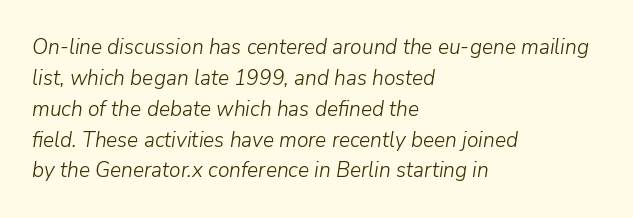
The image shows 21 px text type, italic (leaning right); set left-aligned, normal line spacing (1.47x), normal letter spacing, not underlined.
